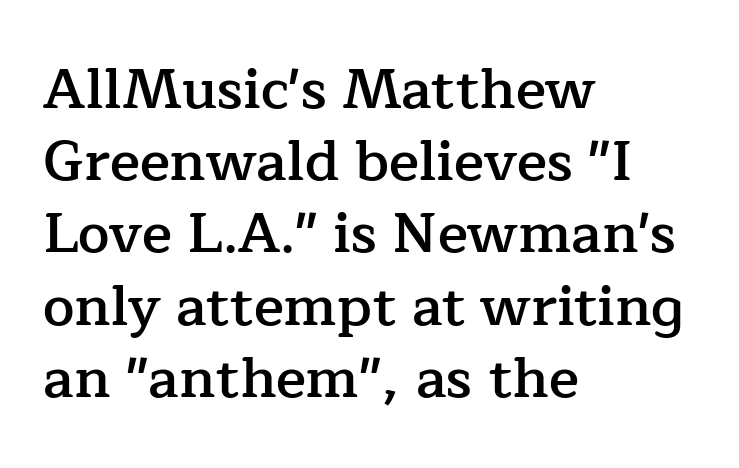
{"serif": "yes", "italic": "no", "bold": "semi", "weight": "semibold", "width": "normal", "stroke_contrast": "low", "x_height": "medium", "monospaced": "no", "underline": "no", "align": "left", "line_spacing": "normal", "line_spacing_ratio": 1.29, "letter_spacing": "normal", "letter_spacing_em": 0.0, "glyph_px": 56}
